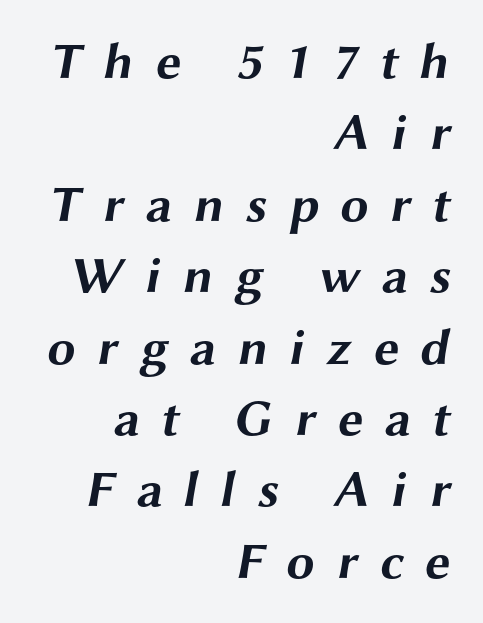
Q: Is the text bold? A: Yes.
Q: Is the typeface a serif or a sans-serif typeface? A: Sans-serif.
Q: Is the text underlined? A: No.
Q: How is the paragraph aligned? A: Right-aligned.
Q: Is the spacing between letters normal or unusually wide? A: Unusually wide.
Q: Is the spacing between lines tight, normal or loose? A: Normal.
Q: Width (condensed, normal, or wide)? A: Wide.
Q: Stroke contrast? A: Medium.
Q: x-height? A: Medium.
Q: Monospaced? A: No.
